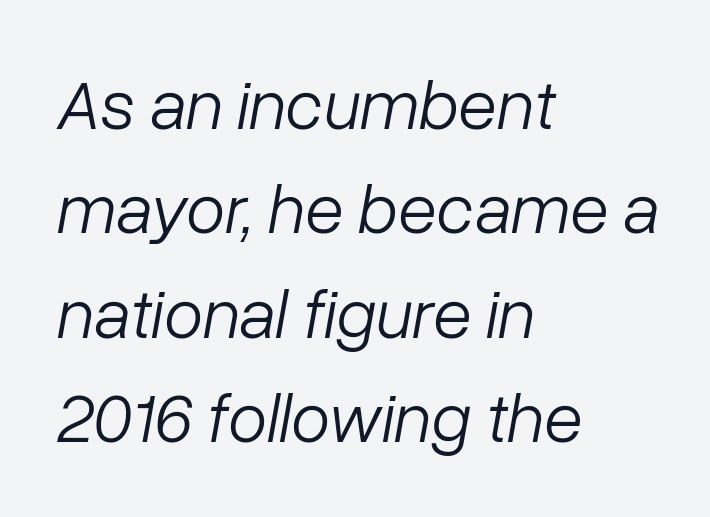
{"italic": "yes", "lean": "right", "slant_degrees": 10, "bold": "no", "weight": "light", "width": "normal", "stroke_contrast": "low", "x_height": "medium", "monospaced": "no", "underline": "no", "align": "left", "line_spacing": "normal", "line_spacing_ratio": 1.47, "letter_spacing": "normal", "letter_spacing_em": 0.0, "glyph_px": 71}
